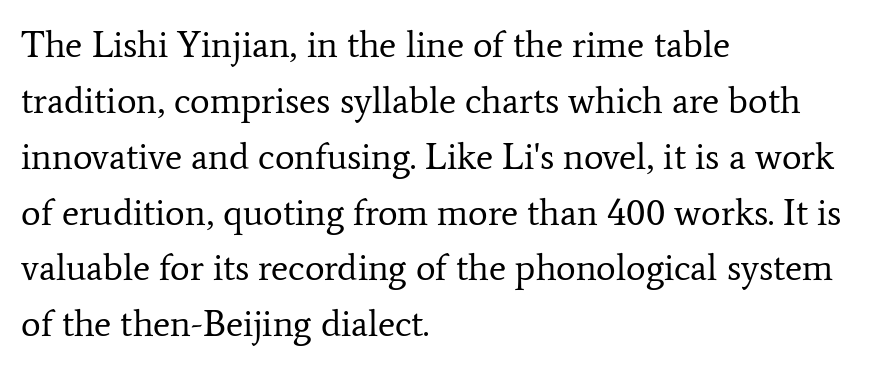
Q: Is the text bold? A: No.
Q: Is the text italic (slanted)? A: No, it is upright.
Q: Is the typeface a serif or a sans-serif typeface? A: Serif.
Q: Is the text underlined? A: No.
Q: How is the paragraph aligned? A: Left-aligned.
Q: Is the spacing between letters normal or unusually wide? A: Normal.
Q: Is the spacing between lines tight, normal or loose? A: Normal.
Q: Width (condensed, normal, or wide)? A: Normal.
Q: Stroke contrast? A: Low.
Q: x-height? A: Medium.
Q: Monospaced? A: No.
